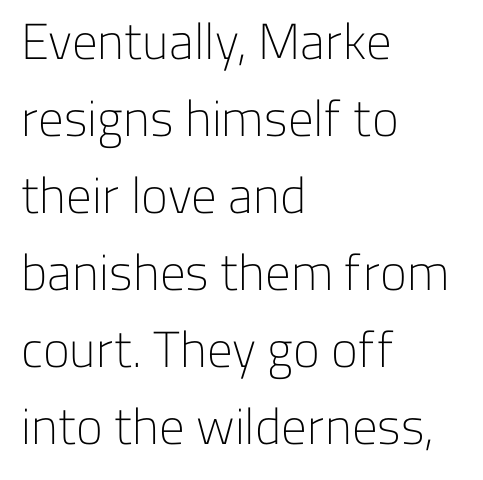
Q: Is the text bold? A: No.
Q: Is the text italic (slanted)? A: No, it is upright.
Q: Is the typeface a serif or a sans-serif typeface? A: Sans-serif.
Q: Is the text underlined? A: No.
Q: How is the paragraph aligned? A: Left-aligned.
Q: Is the spacing between letters normal or unusually wide? A: Normal.
Q: Is the spacing between lines tight, normal or loose? A: Normal.
Q: Width (condensed, normal, or wide)? A: Normal.
Q: Stroke contrast? A: Low.
Q: x-height? A: Medium.
Q: Monospaced? A: No.
